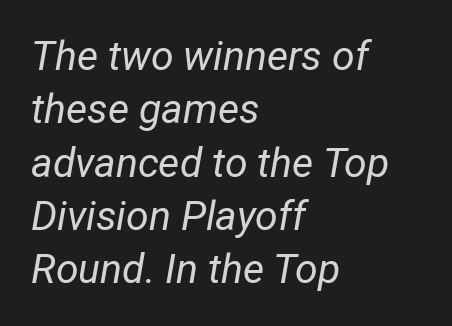
The image shows 41 px regular-weight, condensed type, italic (leaning right); set left-aligned, normal line spacing (1.3x), normal letter spacing, not underlined; low stroke contrast and a medium x-height.
